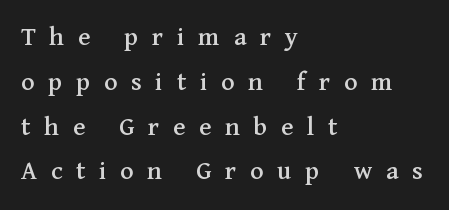
The image shows 28 px serif type, upright; set left-aligned, normal line spacing (1.6x), unusually wide letter spacing (+0.49 em), not underlined; medium stroke contrast and a medium x-height.
